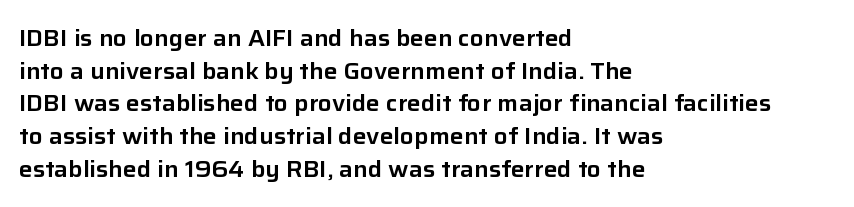
All the whitespace from short lines collects on the right. Standard letterfit; no display-style spreading of the glyphs. The area under the type is left untouched. Characters remain perfectly vertical along every line. If you measured baseline to baseline, you'd find a middling distance.
